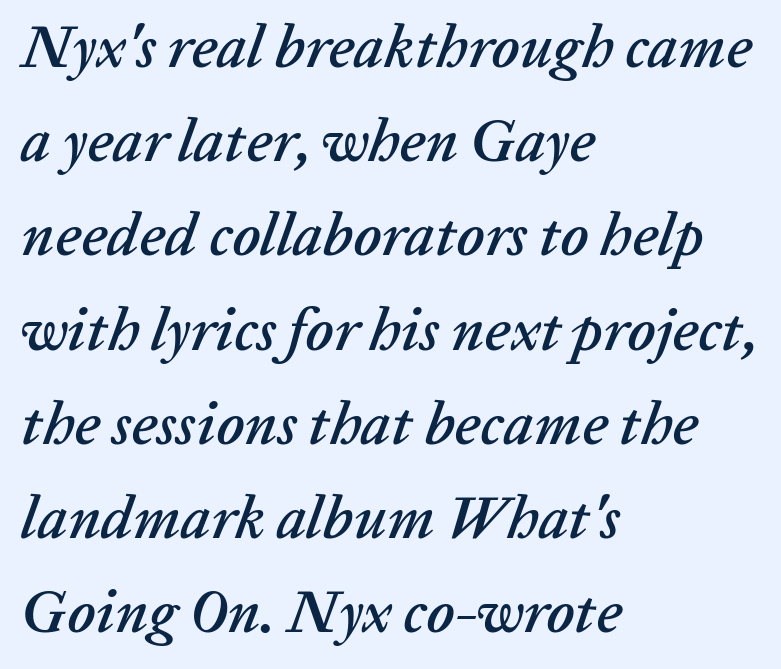
The image shows 60 px text type, italic (leaning right); set left-aligned, normal line spacing (1.57x), normal letter spacing, not underlined; low stroke contrast and a medium x-height.
